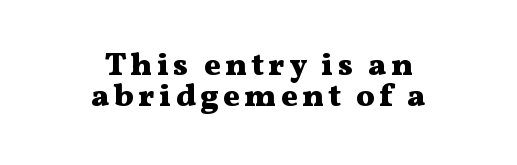
Q: Is the text bold? A: Yes.
Q: Is the text italic (slanted)? A: No, it is upright.
Q: Is the typeface a serif or a sans-serif typeface? A: Serif.
Q: Is the text underlined? A: No.
Q: How is the paragraph aligned? A: Centered.
Q: Is the spacing between lines tight, normal or loose? A: Tight.
Q: Width (condensed, normal, or wide)? A: Wide.
Q: Stroke contrast? A: Medium.
Q: x-height? A: Medium.
Q: Monospaced? A: No.
